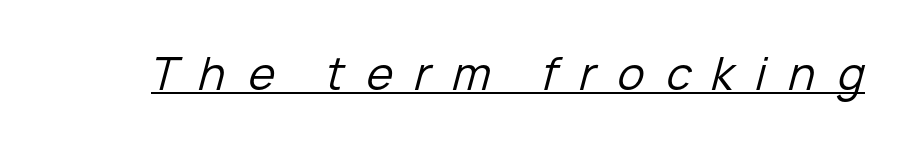
{"italic": "yes", "lean": "right", "slant_degrees": 15, "bold": "no", "weight": "regular", "width": "normal", "stroke_contrast": "low", "x_height": "medium", "monospaced": "no", "underline": "yes", "letter_spacing": "wide", "letter_spacing_em": 0.48, "glyph_px": 45}
